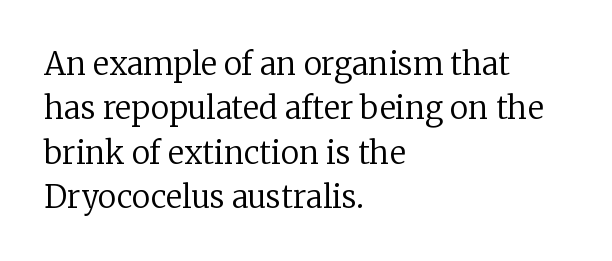
Q: Is the text bold? A: No.
Q: Is the text italic (slanted)? A: No, it is upright.
Q: Is the typeface a serif or a sans-serif typeface? A: Serif.
Q: Is the text underlined? A: No.
Q: How is the paragraph aligned? A: Left-aligned.
Q: Is the spacing between letters normal or unusually wide? A: Normal.
Q: Is the spacing between lines tight, normal or loose? A: Normal.
Q: Width (condensed, normal, or wide)? A: Normal.
Q: Stroke contrast? A: Low.
Q: x-height? A: Medium.
Q: Monospaced? A: No.
